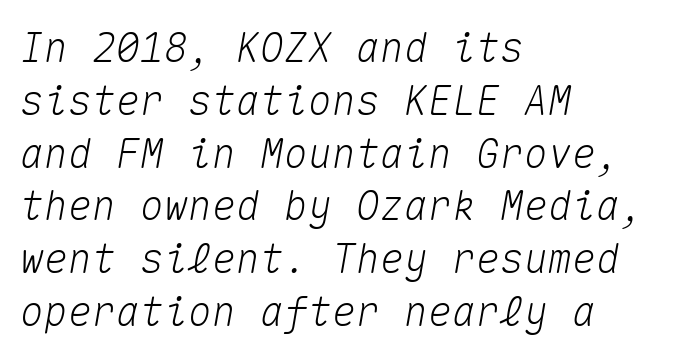
The typesetter chose a ragged-right arrangement here. The passage shown is typed in a monospace face where columns stay perfectly aligned. This sample uses an oblique cut, with every glyph tilted off the vertical. Decoration check: the copy has no underline.
